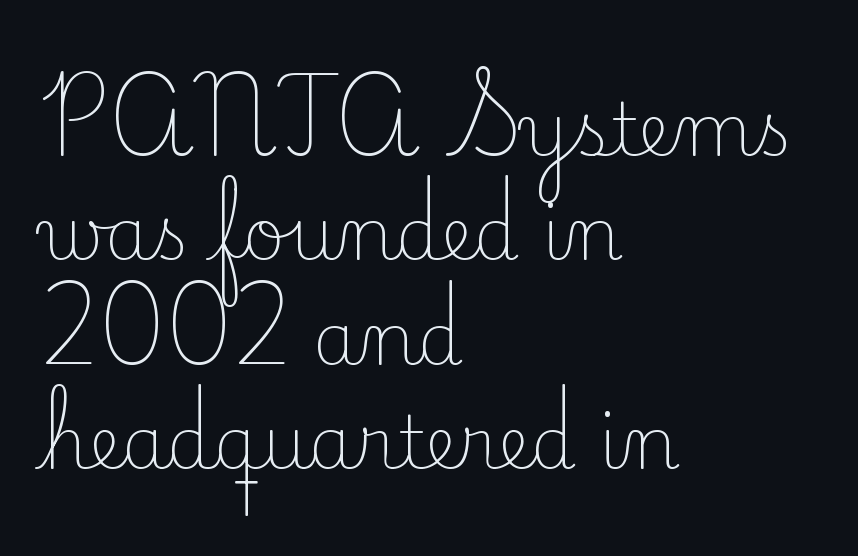
Q: Is the text bold? A: No.
Q: Is the text italic (slanted)? A: No, it is upright.
Q: Is the typeface a serif or a sans-serif typeface? A: Serif.
Q: Is the text underlined? A: No.
Q: How is the paragraph aligned? A: Left-aligned.
Q: Is the spacing between letters normal or unusually wide? A: Normal.
Q: Is the spacing between lines tight, normal or loose? A: Normal.
Q: Width (condensed, normal, or wide)? A: Normal.
Q: Stroke contrast? A: Low.
Q: x-height? A: Small.
Q: Monospaced? A: No.
